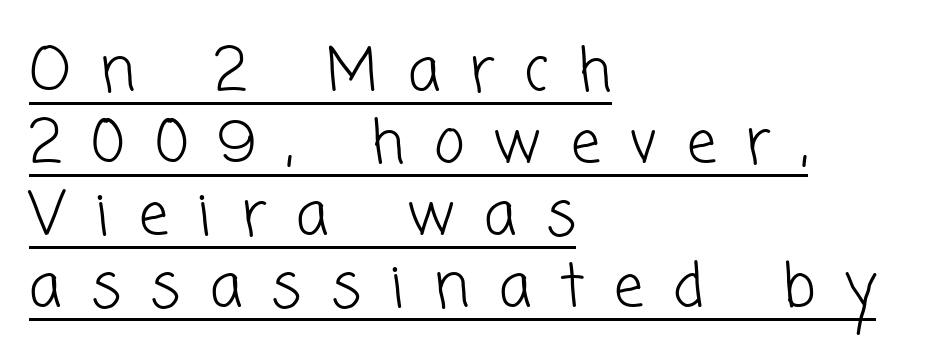
The image shows 59 px light sans-serif type; set left-aligned, line spacing 1.22x, unusually wide letter spacing (+0.5 em), underlined; low stroke contrast and a medium x-height.
